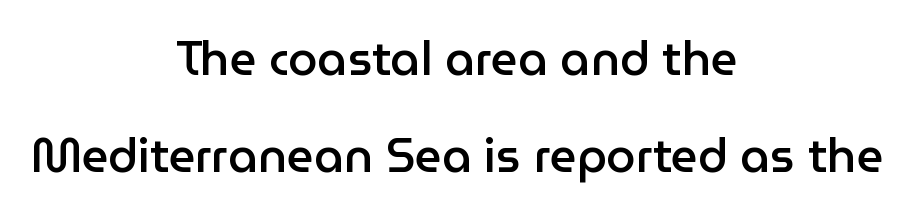
You can tell from the bare stems that sans-serif type was used. The text block is weighted toward neither margin, spreading evenly from the middle. Lines of text with bare space underneath. A bit beefed up — I'd call it semibold rather than bold.
